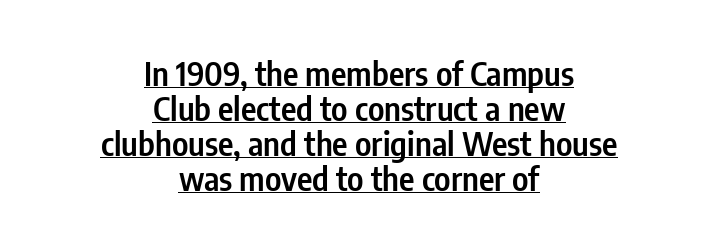
The text was rendered using a sans face with plain stroke endings. Does the copy run flush right? No — it is centered line by line. Do the characters align in a grid? No, the font is proportional. The line texture is even and compact thanks to regular tracking.
